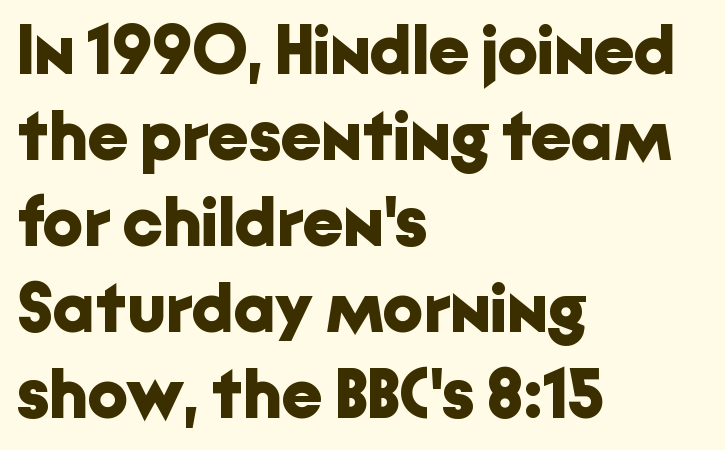
Q: Is the text bold? A: Yes.
Q: Is the text italic (slanted)? A: No, it is upright.
Q: Is the typeface a serif or a sans-serif typeface? A: Sans-serif.
Q: Is the text underlined? A: No.
Q: How is the paragraph aligned? A: Left-aligned.
Q: Is the spacing between letters normal or unusually wide? A: Normal.
Q: Width (condensed, normal, or wide)? A: Normal.
Q: Stroke contrast? A: Low.
Q: x-height? A: Medium.
Q: Monospaced? A: No.
